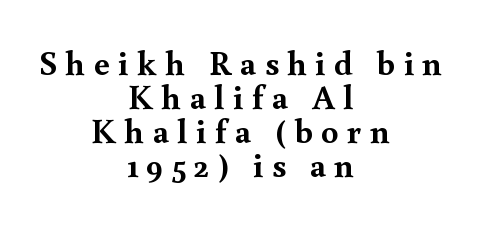
Is there any slant? The stems are plumb. Letterform terminals end in serifs throughout the passage. Look at the stroke-to-counter ratio: heavy, a bold. Notice how descenders almost collide with the ascenders below — that's tight leading. The passage shown is typed in a proportional face where columns would drift. A typesetter would call this heavily tracked-out type.
